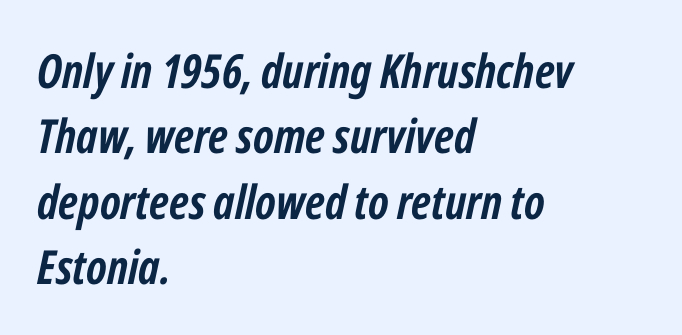
Q: Is the text bold? A: Yes.
Q: Is the text italic (slanted)? A: Yes, it leans right by about 12 degrees.
Q: Is the text underlined? A: No.
Q: How is the paragraph aligned? A: Left-aligned.
Q: Is the spacing between letters normal or unusually wide? A: Normal.
Q: Is the spacing between lines tight, normal or loose? A: Normal.
Q: Width (condensed, normal, or wide)? A: Condensed.
Q: Stroke contrast? A: Low.
Q: x-height? A: Medium.
Q: Monospaced? A: No.
